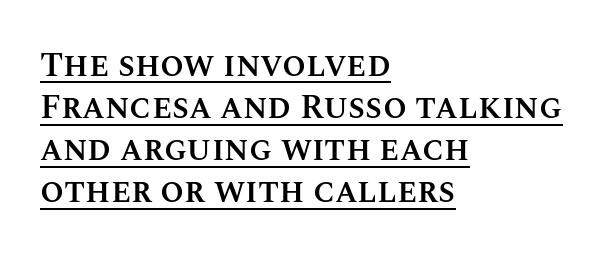
Q: Is the text bold? A: Semi-bold.
Q: Is the text italic (slanted)? A: No, it is upright.
Q: Is the text underlined? A: Yes.
Q: How is the paragraph aligned? A: Left-aligned.
Q: Is the spacing between letters normal or unusually wide? A: Normal.
Q: Width (condensed, normal, or wide)? A: Normal.
Q: Stroke contrast? A: Medium.
Q: x-height? A: Large.
Q: Monospaced? A: No.
